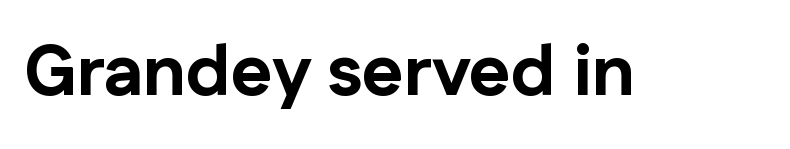
Q: Is the text bold? A: Yes.
Q: Is the text italic (slanted)? A: No, it is upright.
Q: Is the typeface a serif or a sans-serif typeface? A: Sans-serif.
Q: Is the text underlined? A: No.
Q: Is the spacing between letters normal or unusually wide? A: Normal.
Q: Width (condensed, normal, or wide)? A: Normal.
Q: Stroke contrast? A: Low.
Q: x-height? A: Medium.
Q: Monospaced? A: No.
